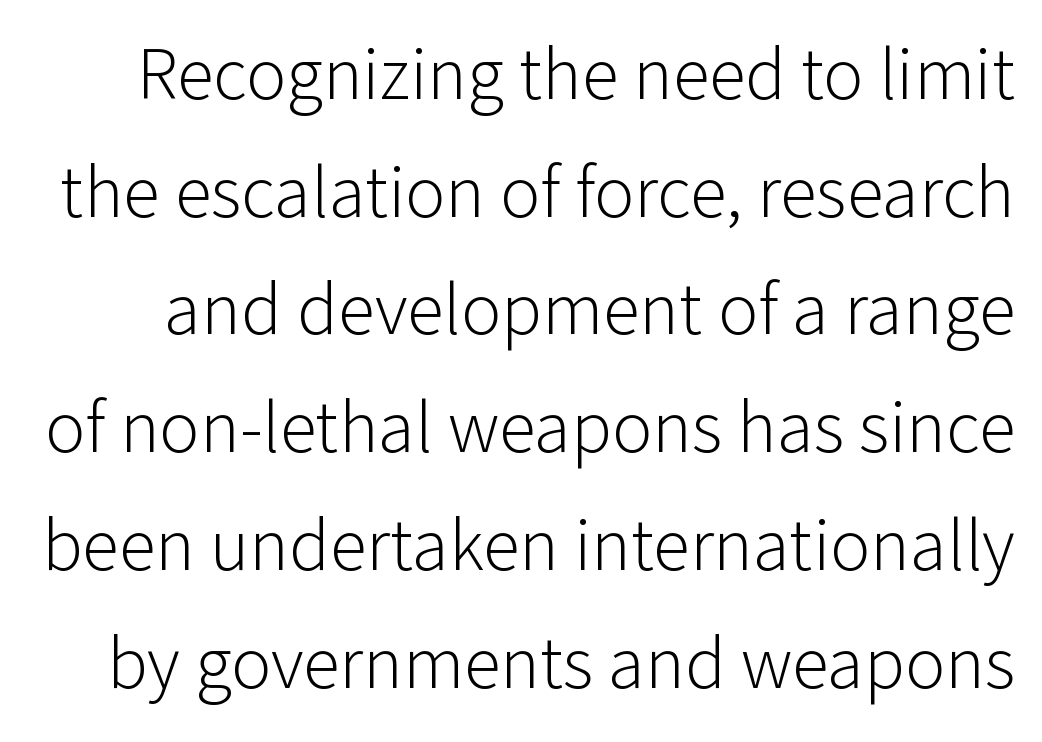
The image shows 75 px light sans-serif type, upright; set normal line spacing (1.57x), normal letter spacing, not underlined; low stroke contrast and a medium x-height.
